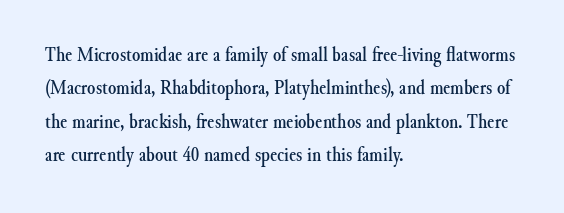
The image shows 21 px text type, upright; set left-aligned, normal line spacing (1.59x), normal letter spacing, not underlined.
